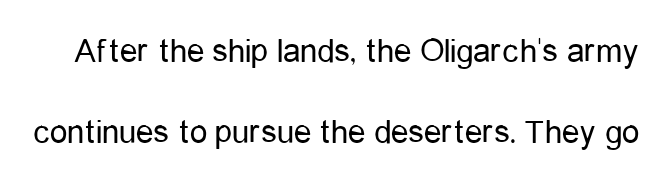
Q: Is the text bold? A: No.
Q: Is the text italic (slanted)? A: No, it is upright.
Q: Is the typeface a serif or a sans-serif typeface? A: Sans-serif.
Q: Is the text underlined? A: No.
Q: Is the spacing between letters normal or unusually wide? A: Normal.
Q: Is the spacing between lines tight, normal or loose? A: Loose.
Q: Width (condensed, normal, or wide)? A: Condensed.
Q: Stroke contrast? A: Low.
Q: x-height? A: Medium.
Q: Monospaced? A: No.
